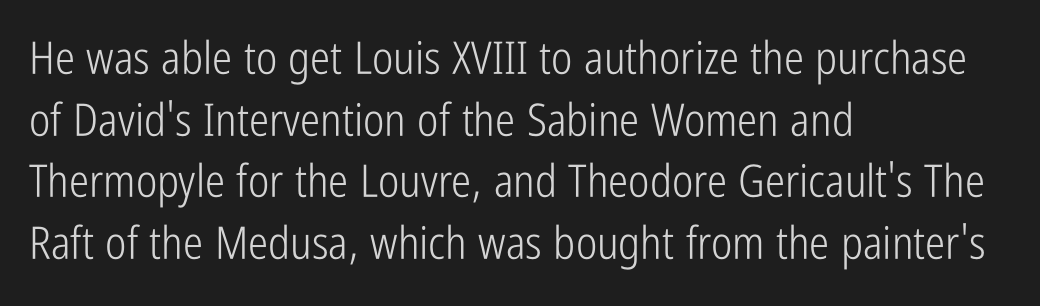
{"serif": "no", "italic": "no", "bold": "no", "weight": "light", "width": "condensed", "stroke_contrast": "low", "x_height": "medium", "monospaced": "no", "underline": "no", "align": "left", "line_spacing": "normal", "line_spacing_ratio": 1.37, "letter_spacing": "normal", "letter_spacing_em": 0.0, "glyph_px": 45}
